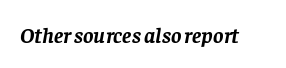
Q: Is the text bold? A: Yes.
Q: Is the text italic (slanted)? A: Yes, it leans right by about 8 degrees.
Q: Is the text underlined? A: No.
Q: Is the spacing between letters normal or unusually wide? A: Normal.
